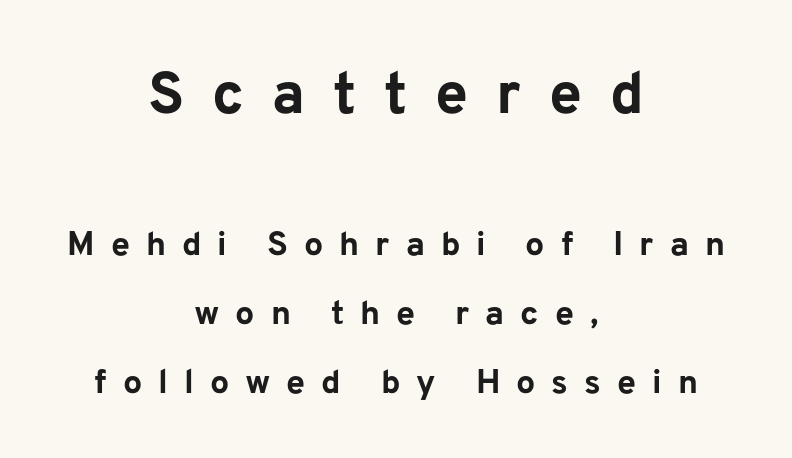
Q: Is the text bold? A: Yes.
Q: Is the text italic (slanted)? A: No, it is upright.
Q: Is the typeface a serif or a sans-serif typeface? A: Sans-serif.
Q: Is the text underlined? A: No.
Q: How is the paragraph aligned? A: Centered.
Q: Is the spacing between letters normal or unusually wide? A: Unusually wide.
Q: Is the spacing between lines tight, normal or loose? A: Loose.
Q: Which block of text is set in a larger size, the first (top) or the second (bottom)? A: The first (top) one.
Q: Width (condensed, normal, or wide)? A: Normal.
Q: Stroke contrast? A: Low.
Q: x-height? A: Medium.
Q: Monospaced? A: No.
